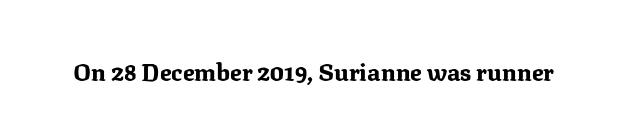
The image shows 24 px bold type, upright; set normal letter spacing, not underlined.
